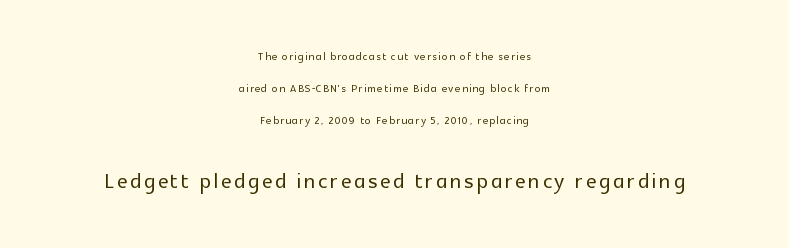
Block two is the big one; block one sits smaller above it. Typeset on center — no edge is straight. Notice the wide empty band between every row — that's loose leading. This sample has the flowing, uneven cadence of proportional lettering. Type style note: lacks serifs.
